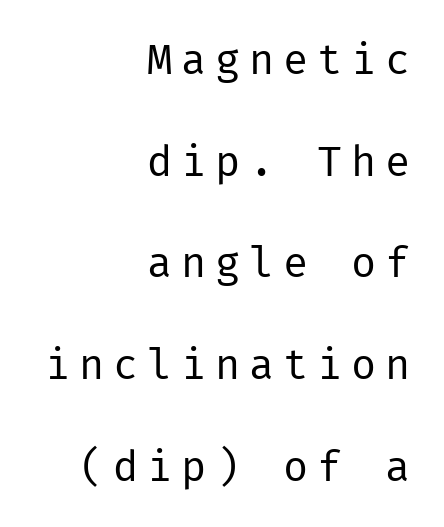
{"serif": "no", "italic": "no", "bold": "no", "weight": "regular", "width": "normal", "stroke_contrast": "low", "x_height": "medium", "underline": "no", "align": "right", "line_spacing": "loose", "line_spacing_ratio": 2.42, "letter_spacing": "wide", "letter_spacing_em": 0.21, "glyph_px": 42}
